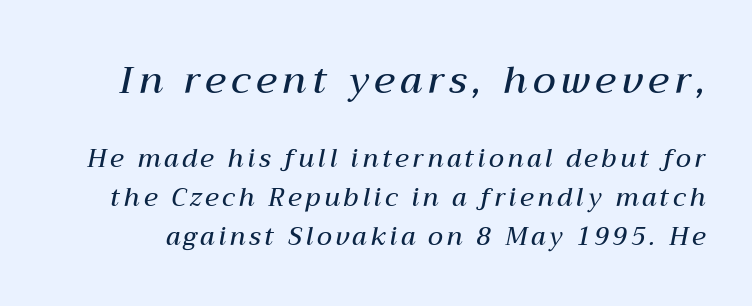
{"italic": "yes", "lean": "right", "slant_degrees": 12, "bold": "semi", "weight": "semibold", "width": "normal", "stroke_contrast": "medium", "x_height": "medium", "monospaced": "no", "underline": "no", "line_spacing": "normal", "line_spacing_ratio": 1.56, "larger_block": "first", "size_ratio": 1.52, "glyph_px": 38}
